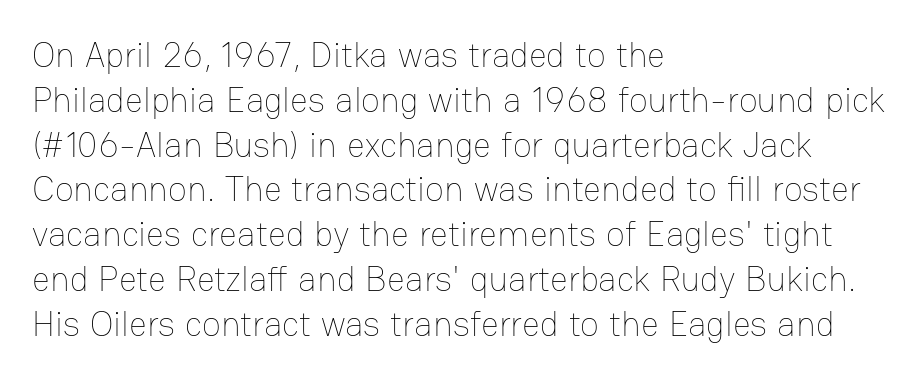
The rendering uses a moderate line-height, typical for paragraphs. The strip under each line holds only bare page. All the whitespace from short lines collects on the right. This reads as an unemphasized weight, regular at the heaviest. Looks like regular typesetting: each glyph gets only the width it needs. The lettering holds an erect, upright posture throughout.
